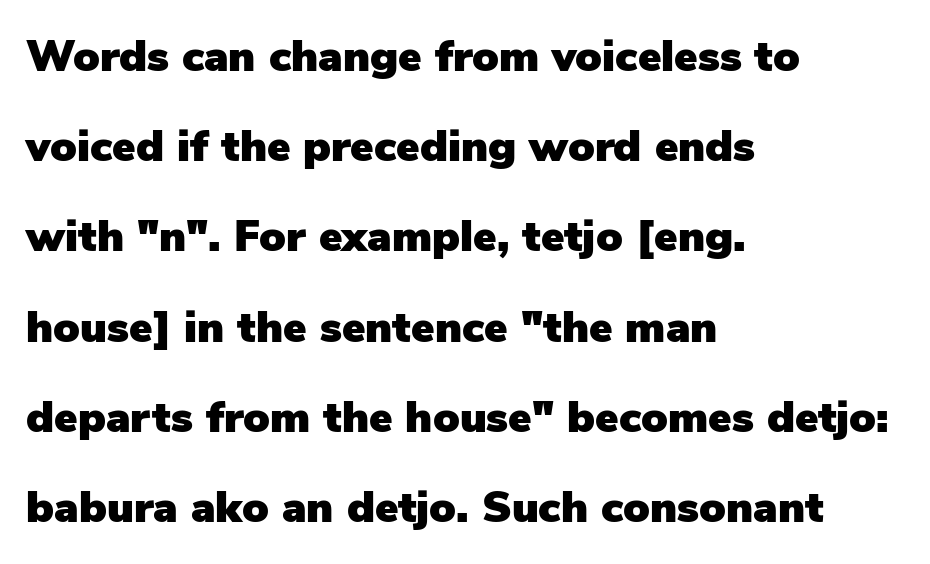
{"serif": "no", "italic": "no", "width": "normal", "stroke_contrast": "low", "x_height": "medium", "monospaced": "no", "underline": "no", "align": "left", "line_spacing": "loose", "line_spacing_ratio": 2.05, "letter_spacing": "normal", "letter_spacing_em": 0.0, "glyph_px": 44}
